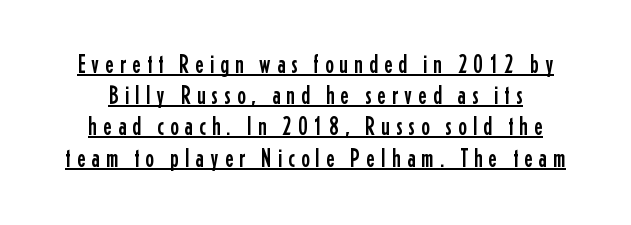
Q: Is the text italic (slanted)? A: No, it is upright.
Q: Is the text underlined? A: Yes.
Q: Is the spacing between letters normal or unusually wide? A: Unusually wide.
